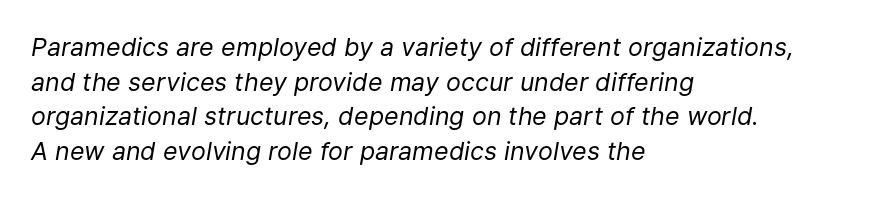
Would a proofreader flag this as italicized? Yes. No extra ink here — the face is not bold. The letterforms sit shoulder to shoulder at normal distance. Normally led — the rows are evenly, conventionally spaced. Decoration check: the copy has no underline.
